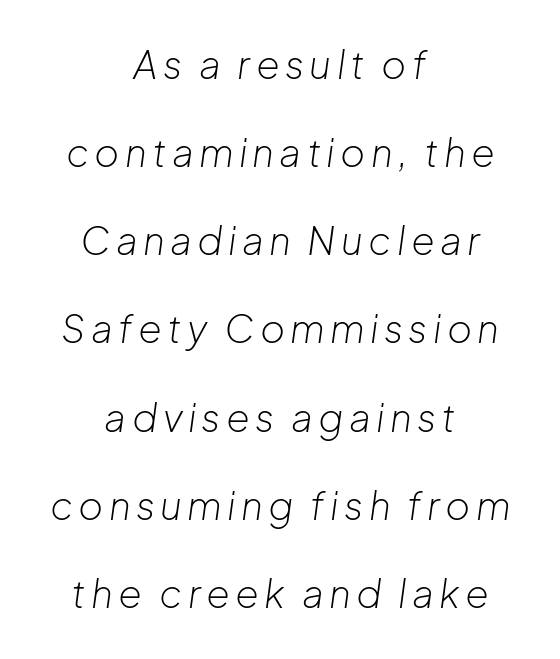
Letters rest on an invisible, unmarked baseline. This reads as an unemphasized weight, regular at the heaviest. Italic: yes, the glyphs are oblique. The passage shown is typed in a proportional face where columns would drift.
